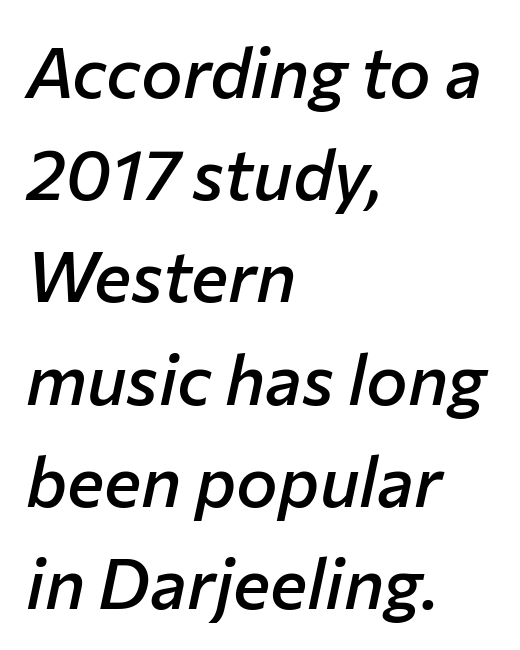
Q: Is the text bold? A: Semi-bold.
Q: Is the text italic (slanted)? A: Yes, it leans right by about 12 degrees.
Q: Is the text underlined? A: No.
Q: How is the paragraph aligned? A: Left-aligned.
Q: Is the spacing between letters normal or unusually wide? A: Normal.
Q: Is the spacing between lines tight, normal or loose? A: Normal.
Q: Width (condensed, normal, or wide)? A: Normal.
Q: Stroke contrast? A: Low.
Q: x-height? A: Medium.
Q: Monospaced? A: No.
